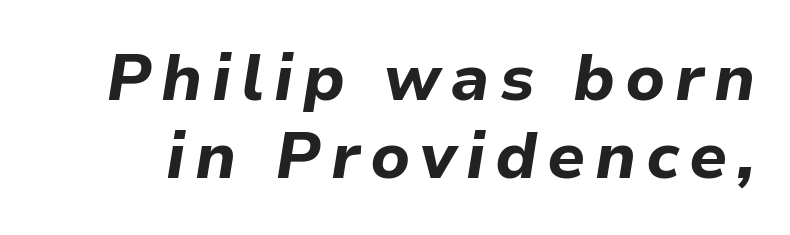
Q: Is the text bold? A: Yes.
Q: Is the text italic (slanted)? A: Yes, it leans right by about 9 degrees.
Q: Is the text underlined? A: No.
Q: Width (condensed, normal, or wide)? A: Normal.
Q: Stroke contrast? A: Low.
Q: x-height? A: Medium.
Q: Monospaced? A: No.
